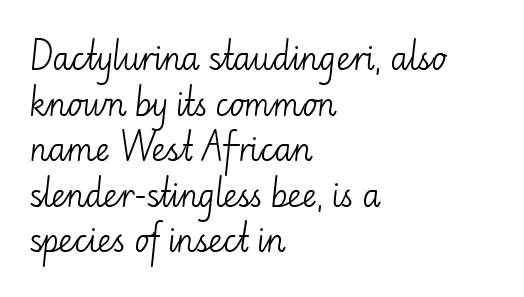
{"serif": "no", "bold": "no", "weight": "light", "width": "normal", "stroke_contrast": "low", "x_height": "small", "monospaced": "no", "underline": "no", "align": "left", "line_spacing": "normal", "line_spacing_ratio": 1.47, "letter_spacing": "normal", "letter_spacing_em": 0.0, "glyph_px": 31}
